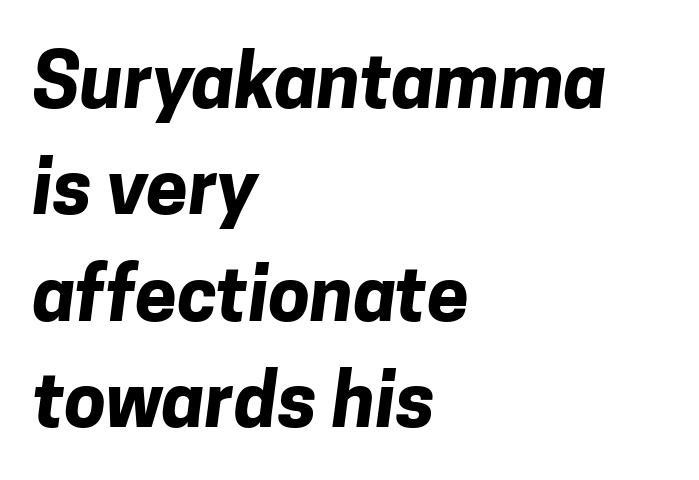
The image shows 75 px bold sans-serif type; set left-aligned, normal line spacing (1.42x), normal letter spacing, not underlined; low stroke contrast and a medium x-height.
